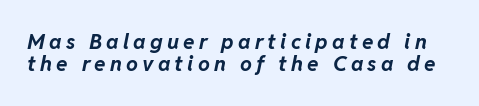
Q: Is the text bold? A: Yes.
Q: Is the text italic (slanted)? A: Yes, it leans right by about 11 degrees.
Q: Is the text underlined? A: No.
Q: Is the spacing between letters normal or unusually wide? A: Unusually wide.
Q: Is the spacing between lines tight, normal or loose? A: Tight.
